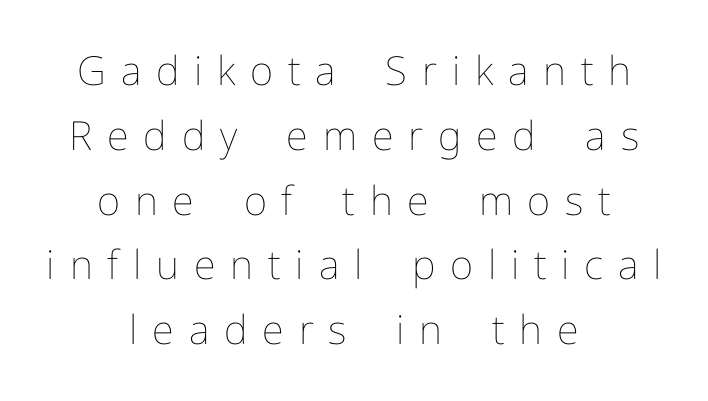
Character widths vary here, with narrow letters taking less room than wide ones. Notice how the stems are strictly vertical — no italics here. The font is comparable to plain body text, perhaps lighter. The passage is arranged like a title page — every line centered. Each new line begins a customary step beneath the previous one.
